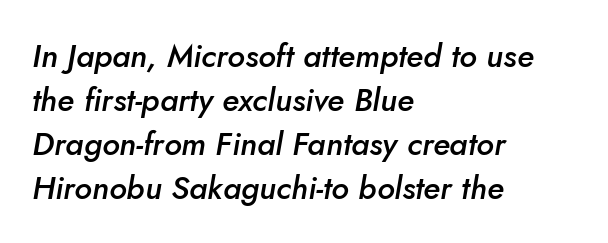
Anything drawn beneath the words? Only blank space. Note the varied advance widths — an 'i' is clearly narrower than an 'm'. The rendering uses a semibold face; strokes are thickened but not to full bold. The specimen reads as italic at a glance. Each word holds together tightly as a unit, with standard inter-letter gaps. Line spacing here is normal.
